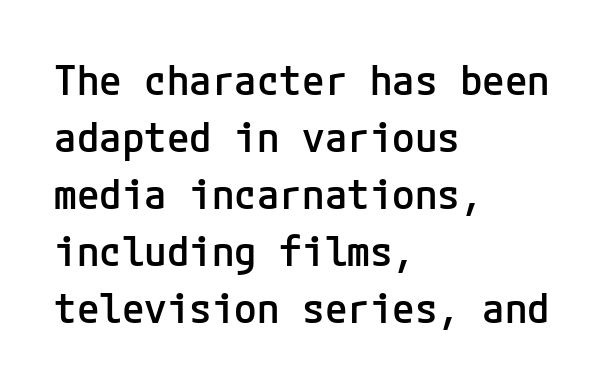
The image shows 41 px semibold sans-serif type, upright; set left-aligned, normal line spacing (1.39x), normal letter spacing, not underlined; low stroke contrast and a medium x-height.
